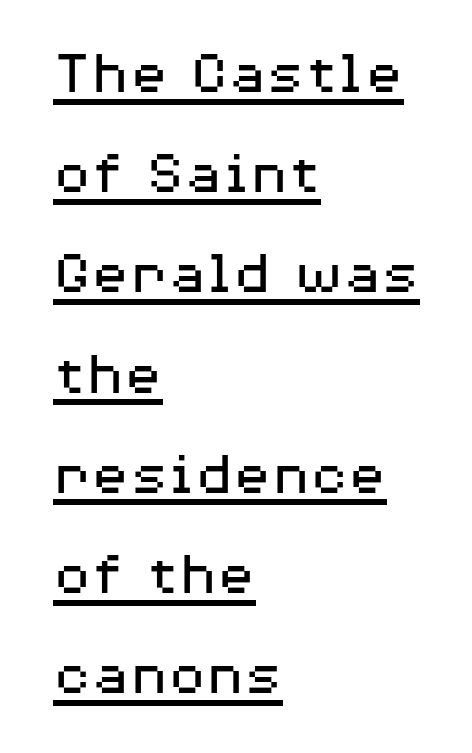
This sample uses an upright cut, with every glyph sitting square on the baseline. This sample has the flowing, uneven cadence of proportional lettering. What's the leading like? Ordinary, nothing unusual. The paragraph shown leans on its left margin. Does the type have serifs? No, each stem ends abruptly.
